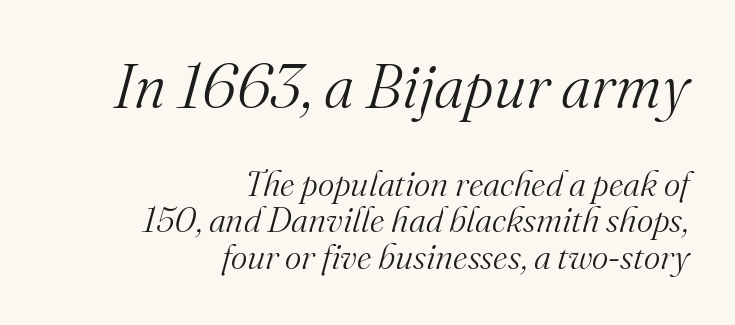
The characters display serif detailing at their extremities. Stroke thickness stays within the range of a standard reading face or lighter. The lines are quadded right. Descender tails drop into unmarked territory. What stands out about the letter spacing? Nothing — it is the standard amount. Size hierarchy here favors the leading block over the trailing one.
